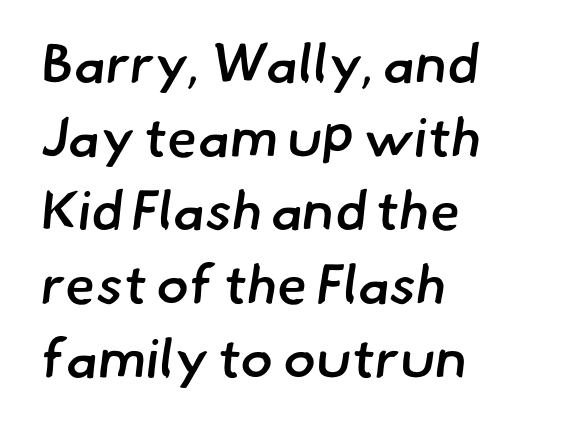
The image shows 55 px semibold sans-serif type; set left-aligned, normal line spacing (1.34x), normal letter spacing, not underlined; low stroke contrast and a small x-height.
